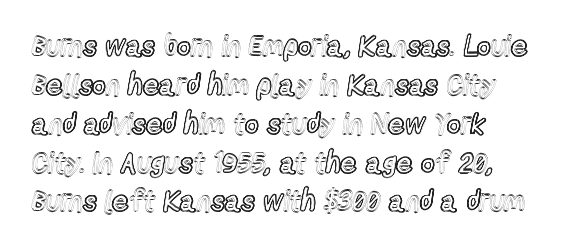
The lines sit at an ordinary, default distance from one another. The letters advance in unequal steps, a hallmark of proportional type. Plain, unruled lines of type. Nothing unusual about the tracking: characters are spaced as the font intends.
